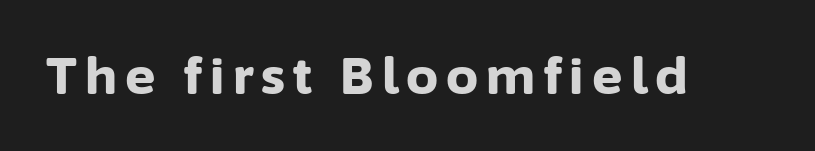
The image shows 51 px bold sans-serif type, upright; set not underlined; low stroke contrast and a medium x-height.
